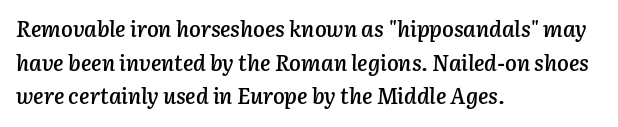
The image shows 22 px text type, italic (leaning right); set left-aligned, normal line spacing (1.53x), normal letter spacing, not underlined.
